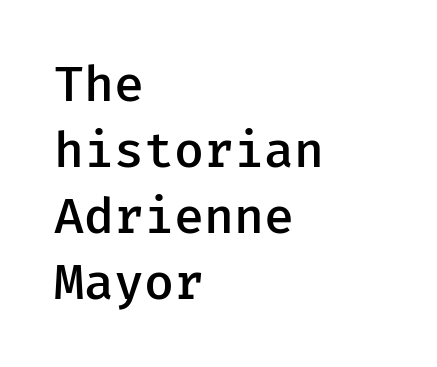
Q: Is the text bold? A: Semi-bold.
Q: Is the text italic (slanted)? A: No, it is upright.
Q: Is the typeface a serif or a sans-serif typeface? A: Sans-serif.
Q: Is the text underlined? A: No.
Q: How is the paragraph aligned? A: Left-aligned.
Q: Is the spacing between letters normal or unusually wide? A: Normal.
Q: Is the spacing between lines tight, normal or loose? A: Normal.
Q: Width (condensed, normal, or wide)? A: Normal.
Q: Stroke contrast? A: Low.
Q: x-height? A: Medium.
